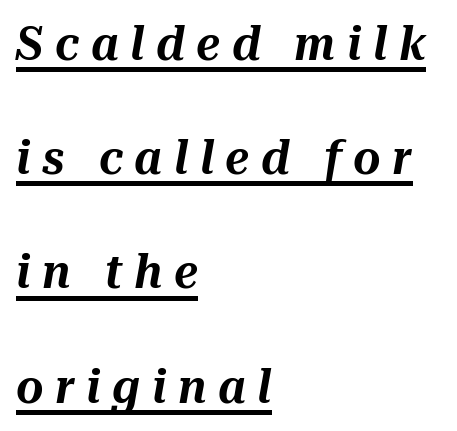
The image shows 47 px text type, italic (leaning right); set left-aligned, loose line spacing (2.43x), unusually wide letter spacing (+0.25 em), underlined; medium stroke contrast and a medium x-height.
